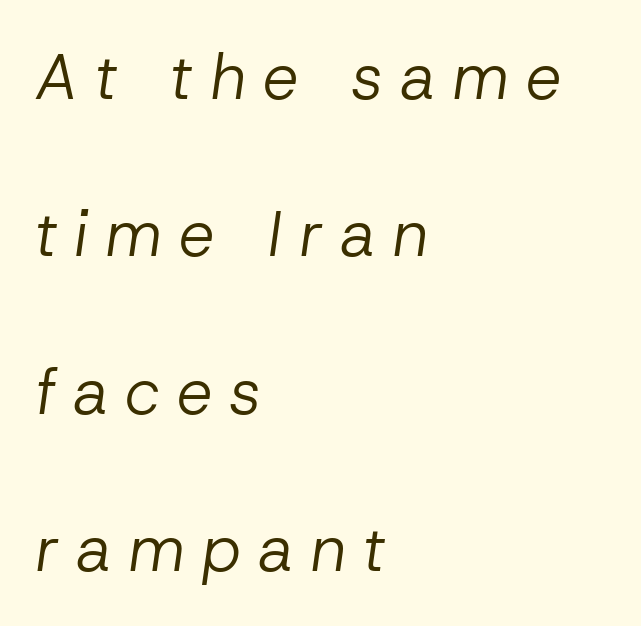
{"italic": "yes", "lean": "right", "slant_degrees": 8, "bold": "no", "weight": "regular", "width": "normal", "stroke_contrast": "low", "x_height": "medium", "monospaced": "no", "underline": "no", "align": "left", "line_spacing": "loose", "line_spacing_ratio": 2.46, "letter_spacing": "wide", "letter_spacing_em": 0.26, "glyph_px": 64}
